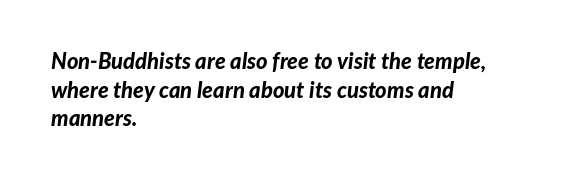
Summary of vertical rhythm: regular, with standard interline spacing. Tall strokes in this sample are angled rather than plumb. Does extra space separate the letters? No, they use regular spacing. The gap between lines stays unmarked.
